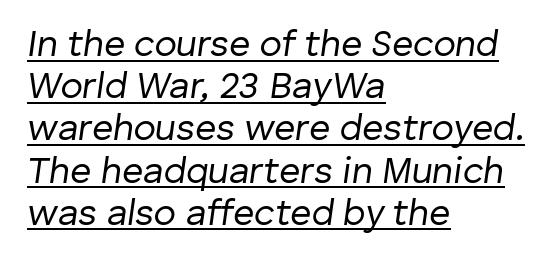
{"italic": "yes", "lean": "right", "slant_degrees": 8, "bold": "no", "weight": "regular", "width": "normal", "stroke_contrast": "low", "x_height": "medium", "monospaced": "no", "underline": "yes", "align": "left", "line_spacing": "tight", "line_spacing_ratio": 1.14, "letter_spacing": "normal", "letter_spacing_em": 0.0, "glyph_px": 37}
